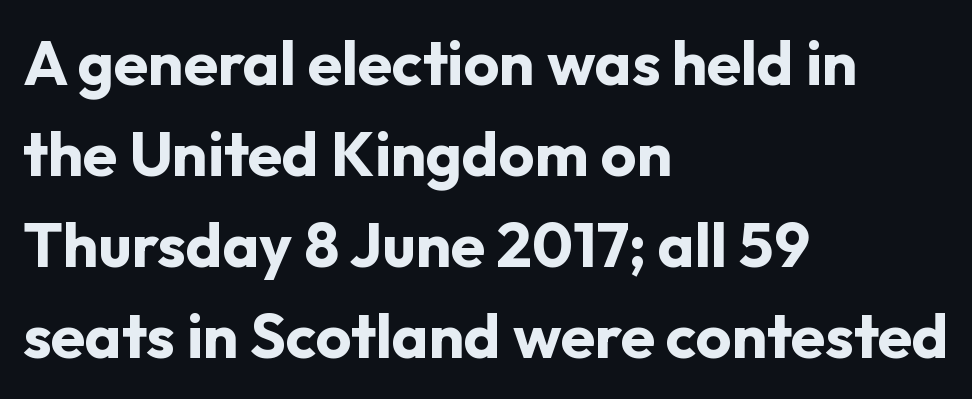
Do the letters lean? They stand straight. You'd pick this weight for a headline — it's a proper bold. Words float on clear page, feet unadorned. Each letter keeps its own natural width here, so spacing adapts to shape.
